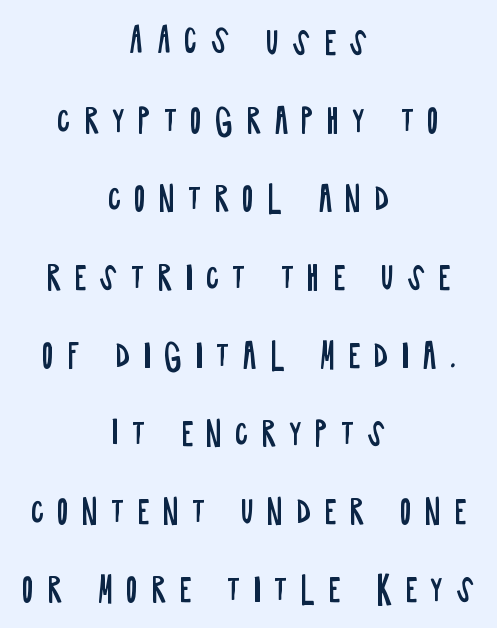
The image shows 33 px regular-weight, condensed sans-serif type, upright; set centered, loose line spacing (2.37x), unusually wide letter spacing (+0.39 em), not underlined; low stroke contrast and a large x-height.
